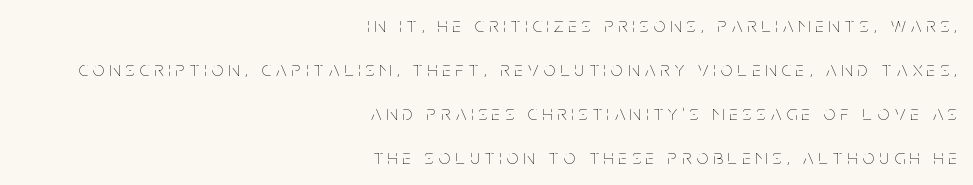
{"italic": "no", "bold": "no", "underline": "no", "align": "right", "line_spacing": "loose", "line_spacing_ratio": 2.1, "letter_spacing": "wide", "letter_spacing_em": 0.25, "glyph_px": 21}
